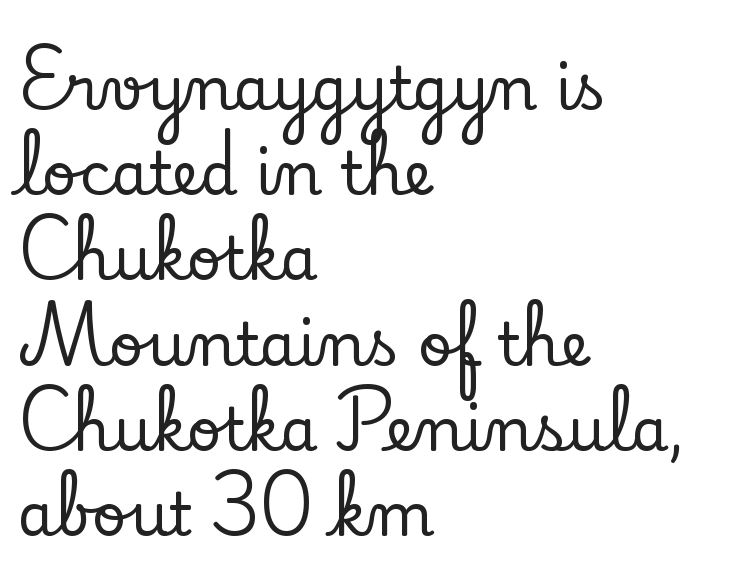
The image shows 60 px serif type, upright; set left-aligned, normal line spacing (1.42x), normal letter spacing, not underlined; low stroke contrast and a small x-height.
